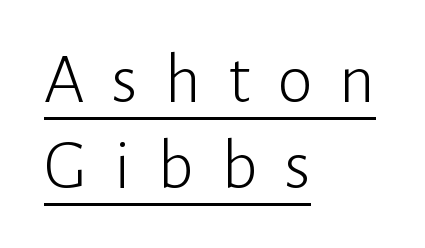
Observe the absence of serifs on each vertical stroke in this sample. The typesetter chose a ragged-right arrangement here. On a weight scale, this lands at 450 or below. The letters are spread apart with noticeably loose tracking. It's the straight-up-and-down kind of type. The face used here is proportionally spaced, like ordinary book or web type.
